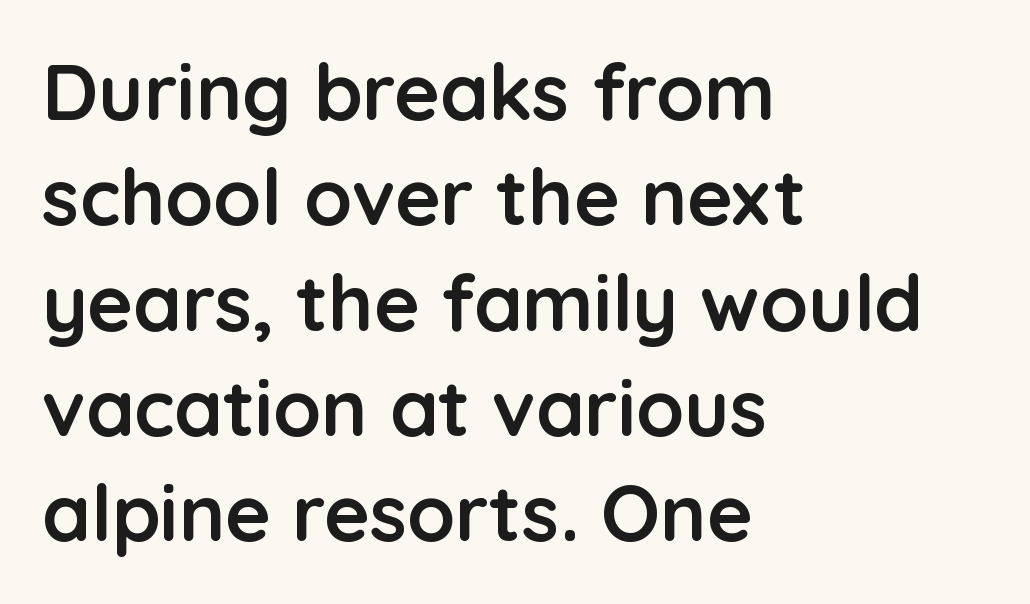
Horizontal alignment here is leftward, the default for most running prose. I'd call this a sans setting — the letters go barefoot. Compared with typical paragraphs, the rows here are spaced about the same. The sample has been set heavy, in full bold. Inter-character spacing is left at the font's built-in metrics. You can tell it's not italic because the verticals are truly vertical.
